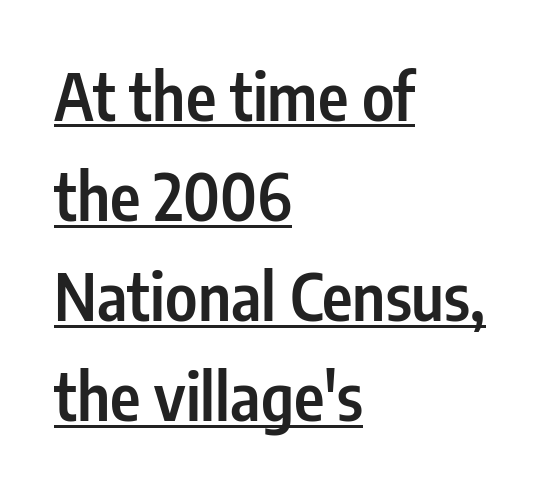
Check the space under the baseline: a stroke is drawn there. You can tell it's not italic because the verticals are truly vertical. In terms of weight, the rendering is demibold, just under bold. Teacher's note: observe the even left margin — that is flush-left alignment. The rows are spaced the way most documents space them.
